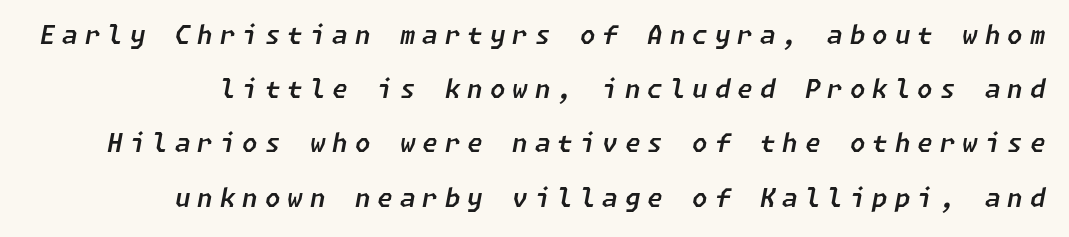
{"italic": "yes", "lean": "right", "slant_degrees": 11, "underline": "no", "line_spacing": "loose", "line_spacing_ratio": 2.17, "letter_spacing": "wide", "letter_spacing_em": 0.28, "glyph_px": 25}
